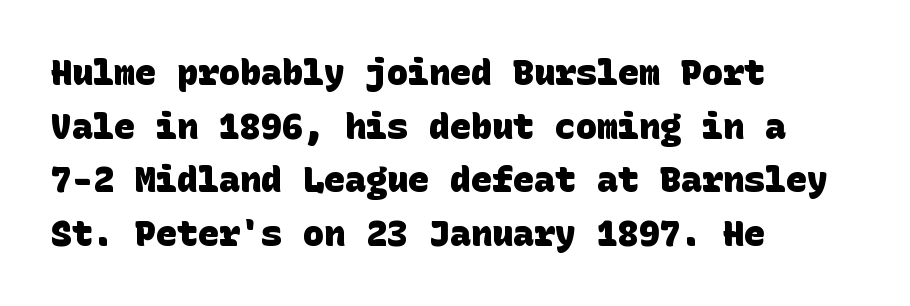
A clean baseline with only descenders dipping below it. Nobody touched the tracking dial on this one. A student would call this left alignment; a typographer would say flush left, rag right. The lines sit at an ordinary, default distance from one another. Typographically, this falls in the sans-serif category. Does the weight exceed regular? Yes, all the way to bold.
